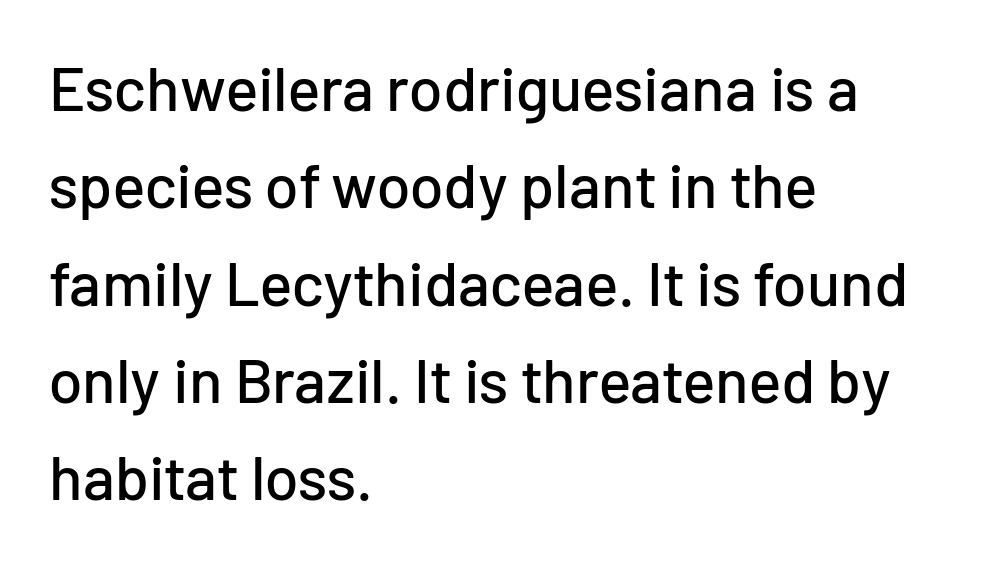
The image shows 62 px sans-serif type, upright; set left-aligned, normal line spacing (1.57x), normal letter spacing, not underlined; low stroke contrast and a medium x-height.
